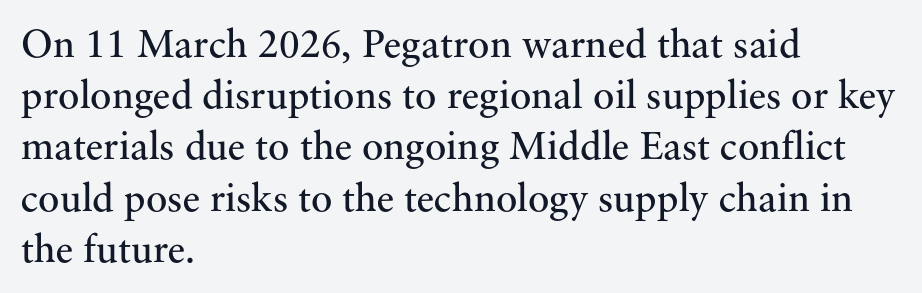
The image shows 40 px regular-weight serif type, upright; set left-aligned, normal line spacing (1.28x), normal letter spacing, not underlined; medium stroke contrast and a small x-height.
